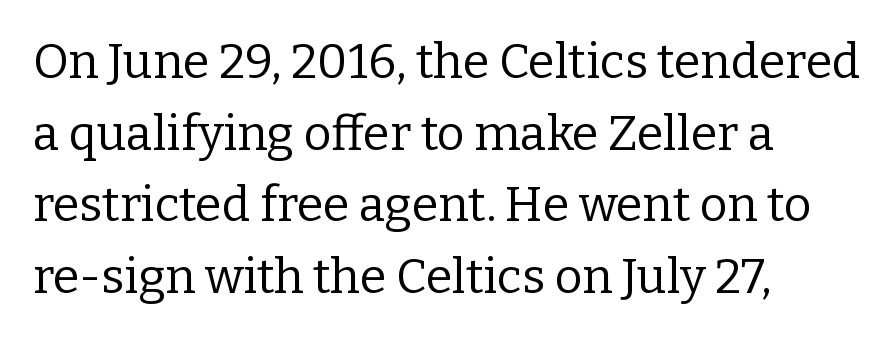
The image shows 48 px regular-weight serif type, upright; set left-aligned, normal line spacing (1.49x), normal letter spacing, not underlined; low stroke contrast and a medium x-height.
